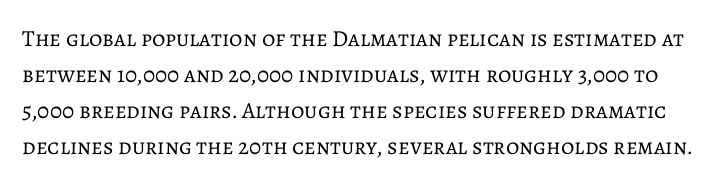
The font is comparable to plain body text, perhaps lighter. Honestly, the letter spacing is just normal — you wouldn't notice it. Ascenders rise straight up at ninety degrees. This block has exactly the height ordinary leading produces. The strip under each line holds only bare page.
